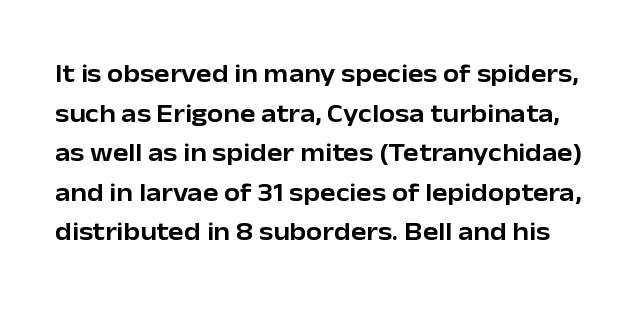
The image shows 26 px text type, upright; set normal line spacing (1.52x), normal letter spacing, not underlined.
